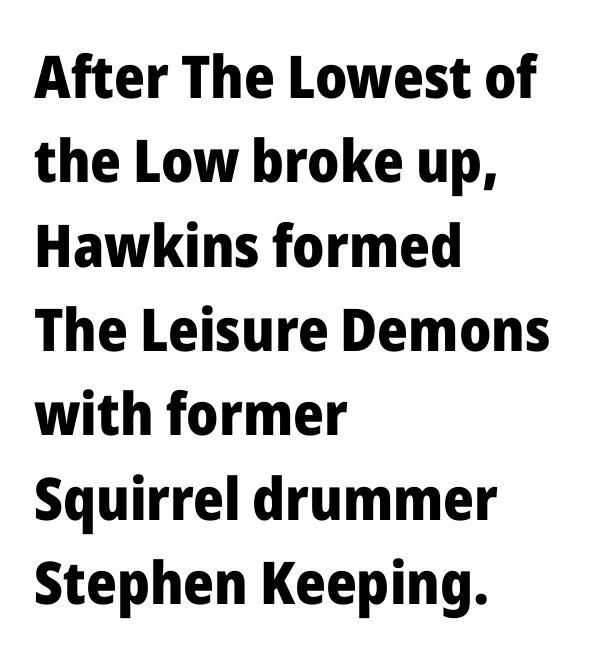
Q: Is the text bold? A: Yes.
Q: Is the text italic (slanted)? A: No, it is upright.
Q: Is the typeface a serif or a sans-serif typeface? A: Sans-serif.
Q: Is the text underlined? A: No.
Q: How is the paragraph aligned? A: Left-aligned.
Q: Is the spacing between letters normal or unusually wide? A: Normal.
Q: Is the spacing between lines tight, normal or loose? A: Normal.
Q: Width (condensed, normal, or wide)? A: Normal.
Q: Stroke contrast? A: Low.
Q: x-height? A: Medium.
Q: Monospaced? A: No.
